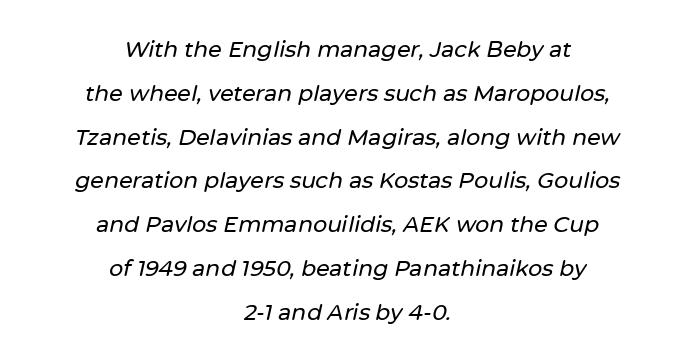
The image shows 22 px text type, italic (leaning right); set centered, loose line spacing (1.99x), normal letter spacing, not underlined.
